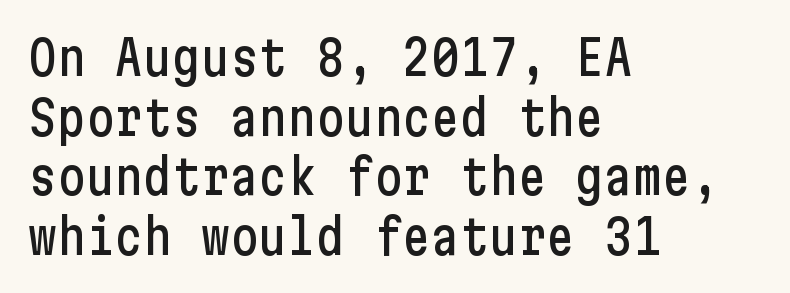
The image shows 48 px condensed sans-serif type, upright; set left-aligned, line spacing 1.24x, normal letter spacing, not underlined; low stroke contrast and a medium x-height.
